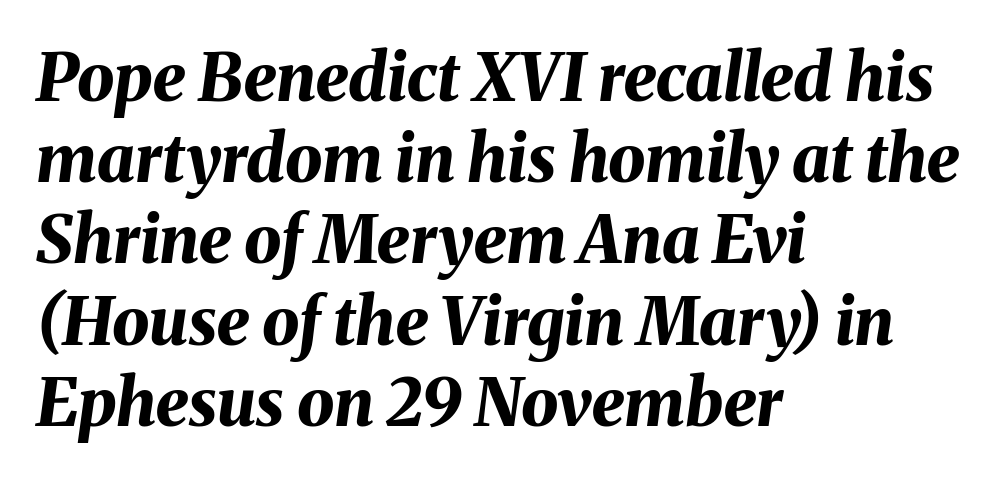
The image shows 66 px bold type, italic (leaning right); set left-aligned, line spacing 1.23x, normal letter spacing, not underlined; medium stroke contrast and a medium x-height.
